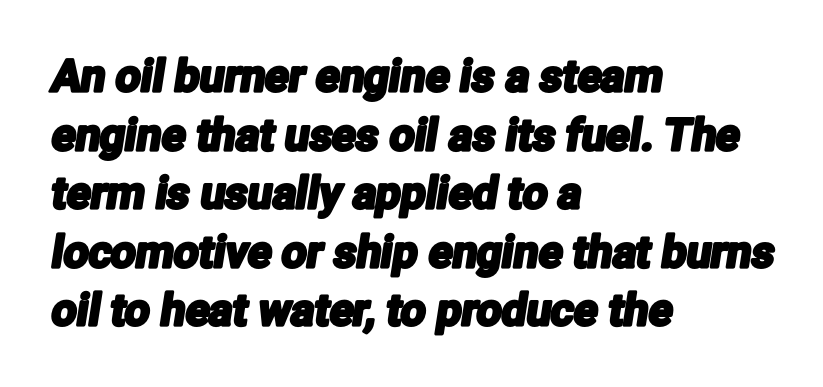
To sum up the face: it is a sans, with no serifs. In terms of letterspacing, this is plain default setting. The line-height multiplier appears to be the usual default. No word sits above an underline. A typesetter would call this proportional, since set widths differ per character. These lines are set flush left with a ragged right edge.
